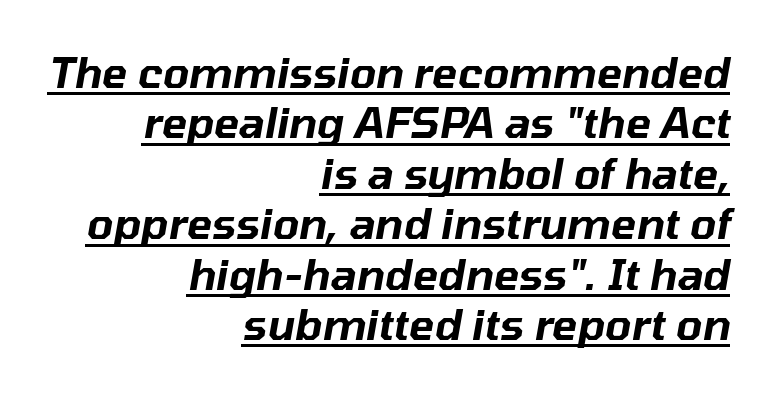
{"italic": "yes", "lean": "right", "slant_degrees": 10, "width": "normal", "stroke_contrast": "low", "x_height": "medium", "monospaced": "no", "underline": "yes", "align": "right", "line_spacing_ratio": 1.2, "letter_spacing": "normal", "letter_spacing_em": 0.0, "glyph_px": 42}
